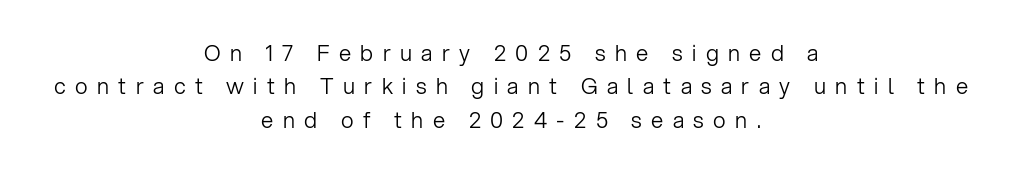
The image shows 22 px text type, upright; set centered, normal line spacing (1.52x), unusually wide letter spacing (+0.43 em), not underlined.
